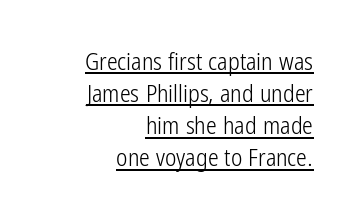
The image shows 24 px text type, upright; set right-aligned, normal line spacing (1.34x), normal letter spacing, underlined.
